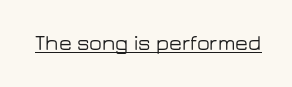
{"italic": "no", "underline": "yes", "letter_spacing": "normal", "letter_spacing_em": 0.0, "glyph_px": 21}
